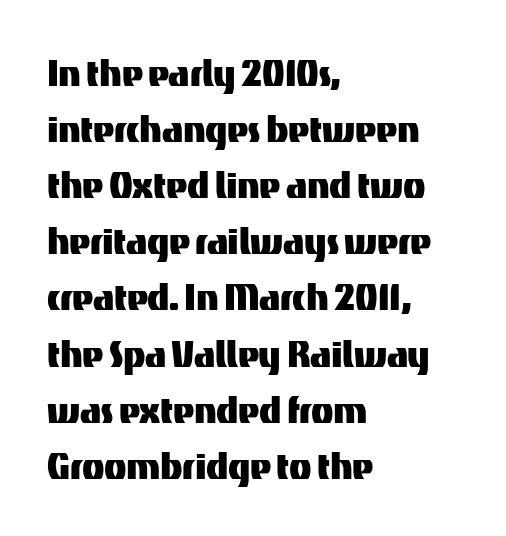
{"serif": "no", "italic": "no", "width": "normal", "stroke_contrast": "medium", "x_height": "medium", "monospaced": "no", "underline": "no", "align": "left", "line_spacing_ratio": 1.22, "letter_spacing": "normal", "letter_spacing_em": 0.0, "glyph_px": 46}
